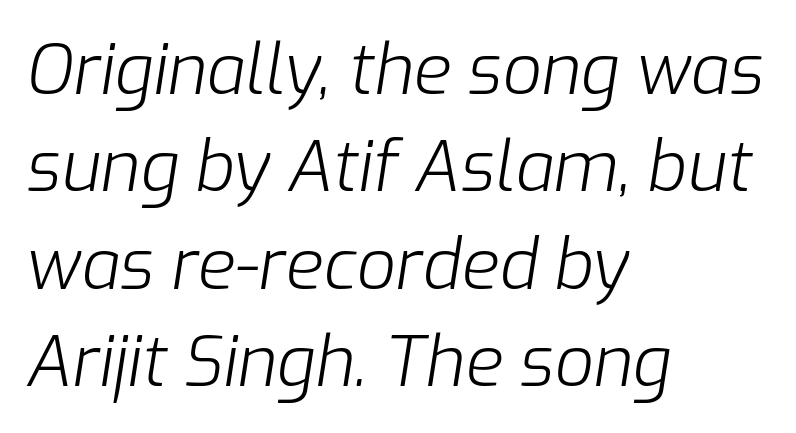
Line beginnings align vertically; line endings do not. The cut favours lightness, reaching ordinary text weight at its darkest. Think of a printed novel: that variable character pitch is what you see here. The gap between lines stays unmarked.
